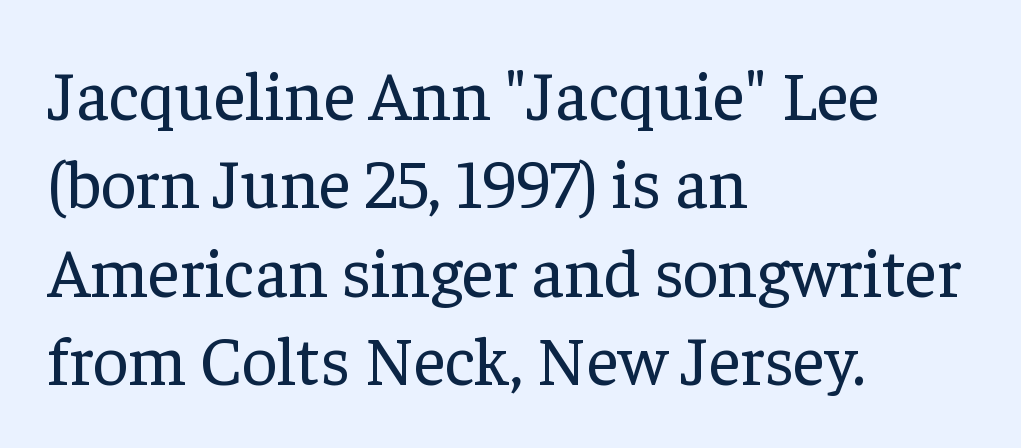
The image shows 69 px regular-weight serif type, upright; set left-aligned, normal line spacing (1.28x), normal letter spacing, not underlined; low stroke contrast and a medium x-height.
